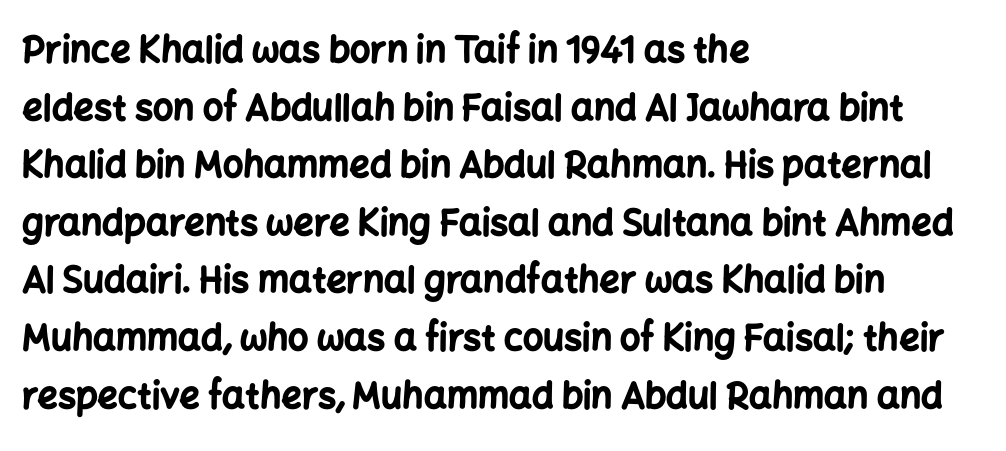
This sample keeps an unexceptional amount of space between lines. Each row of text sits above clean, open space. What kind of face is this? One without serifs — a sans. Italic: no, the glyphs are upright roman. Summary of weight: heavy, a full bold.
